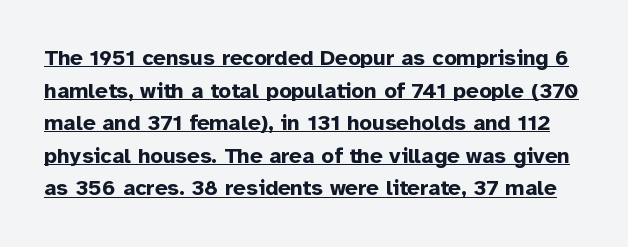
The image shows 22 px bold type, upright; set normal line spacing (1.48x), normal letter spacing, underlined.
